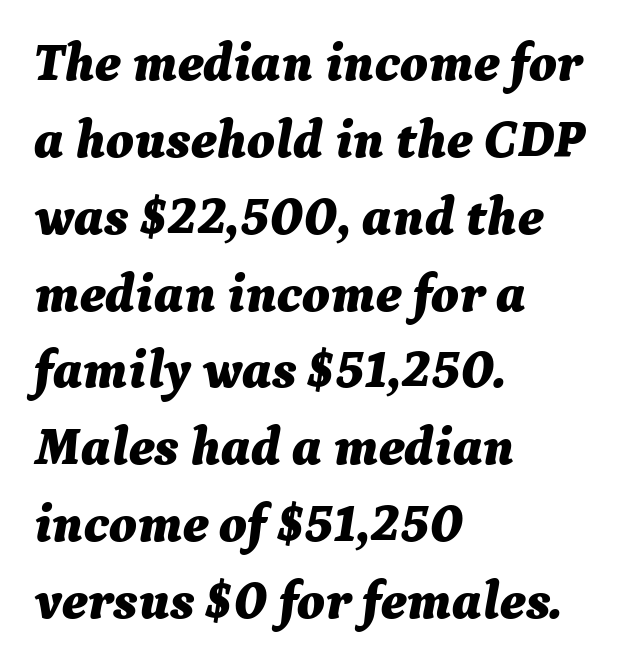
Stroke thickness is high; the sample reads as a true bold. Horizontal alignment here is leftward, the default for most running prose. The lines sit at an ordinary, default distance from one another. Nobody drew a line under any word here. Style check: oblique. Honestly, the letter spacing is just normal — you wouldn't notice it.
